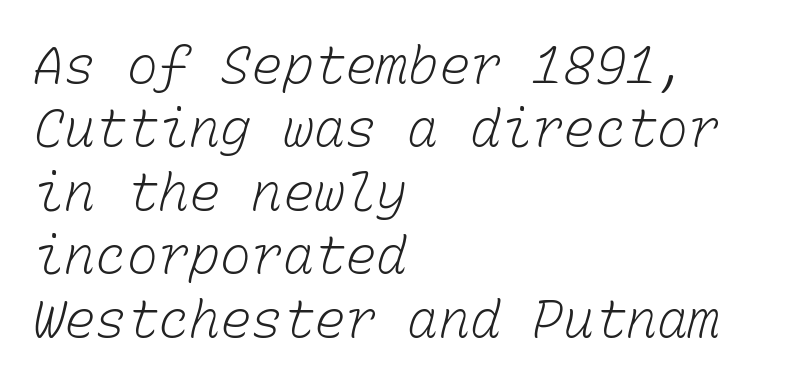
{"bold": "no", "weight": "light", "width": "normal", "stroke_contrast": "low", "x_height": "medium", "monospaced": "yes", "underline": "no", "align": "left", "line_spacing_ratio": 1.22, "letter_spacing": "normal", "letter_spacing_em": 0.0, "glyph_px": 52}
